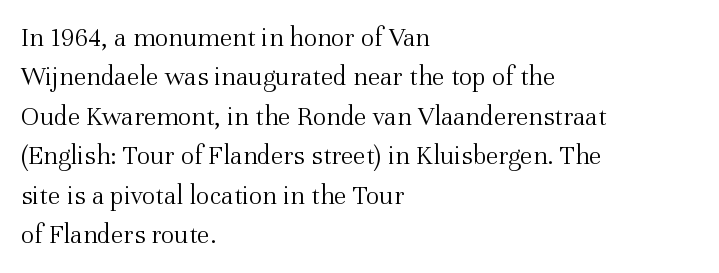
Q: Is the text bold? A: No.
Q: Is the text italic (slanted)? A: No, it is upright.
Q: Is the typeface a serif or a sans-serif typeface? A: Serif.
Q: Is the text underlined? A: No.
Q: How is the paragraph aligned? A: Left-aligned.
Q: Is the spacing between letters normal or unusually wide? A: Normal.
Q: Is the spacing between lines tight, normal or loose? A: Normal.
Q: Width (condensed, normal, or wide)? A: Normal.
Q: Stroke contrast? A: Medium.
Q: x-height? A: Medium.
Q: Monospaced? A: No.
